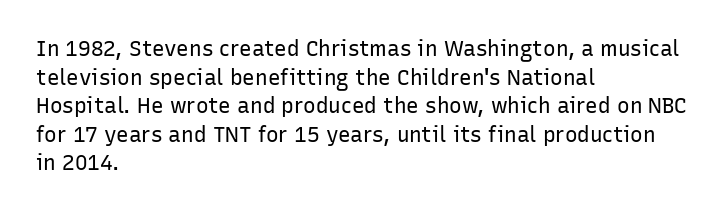
Line beginnings align vertically; line endings do not. Whoever set this chose a conventional vertical rhythm. Stroke mass is kept to a normal reading level or below. Nobody touched the tracking dial on this one.
